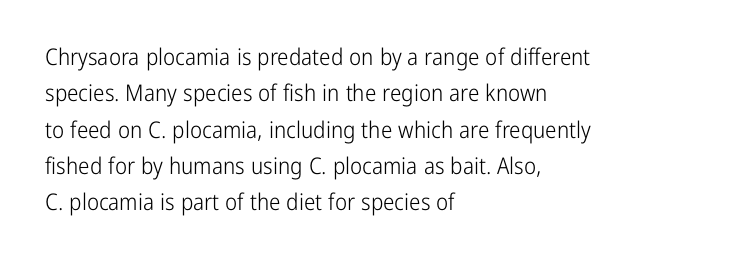
{"italic": "no", "bold": "no", "underline": "no", "align": "left", "line_spacing": "normal", "line_spacing_ratio": 1.58, "letter_spacing": "normal", "letter_spacing_em": 0.0, "glyph_px": 23}
